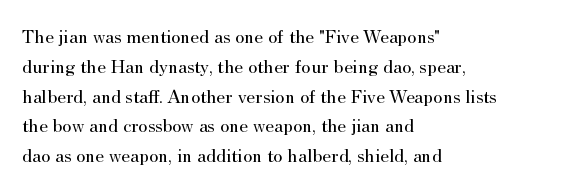
Rule under the text: the space is simply empty. Upright lettering throughout. This rendering leaves character spacing at its baseline value. If you drew a ruler down the left edge, every line would touch it. Is there much room between lines? A standard amount, neither cramped nor airy. This reads as an unemphasized weight, regular at the heaviest.
